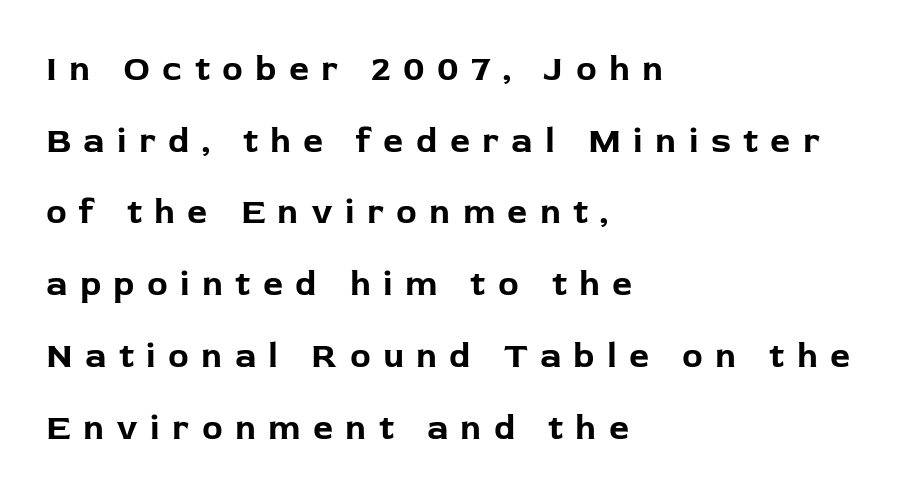
Does the copy run flush right? No — it runs flush left. Descender tails drop into unmarked territory. This is heavy type, rendered in bold. There is plenty of visible air inserted between adjacent glyphs.
